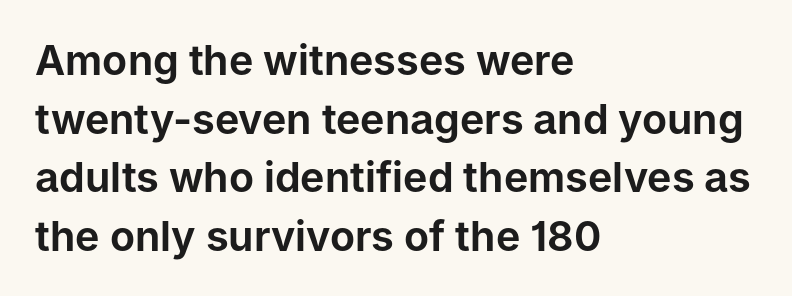
Q: Is the text italic (slanted)? A: No, it is upright.
Q: Is the typeface a serif or a sans-serif typeface? A: Sans-serif.
Q: Is the text underlined? A: No.
Q: How is the paragraph aligned? A: Left-aligned.
Q: Is the spacing between letters normal or unusually wide? A: Normal.
Q: Is the spacing between lines tight, normal or loose? A: Normal.
Q: Width (condensed, normal, or wide)? A: Normal.
Q: Stroke contrast? A: Low.
Q: x-height? A: Medium.
Q: Monospaced? A: No.
